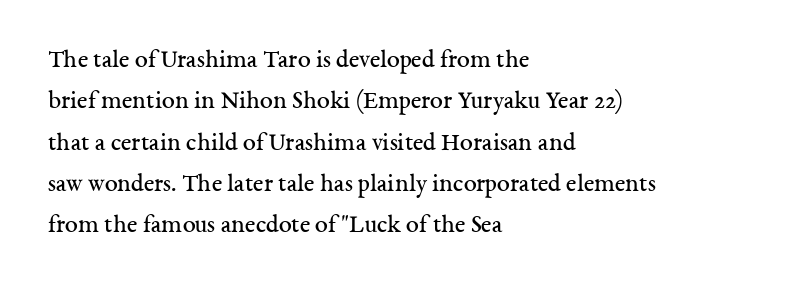
Each stroke keeps to a modest, everyday thickness or less. Whoever set this chose a conventional vertical rhythm. Caption: multi-line text, flush left, ragged right. Underlining? Definitely not there.
